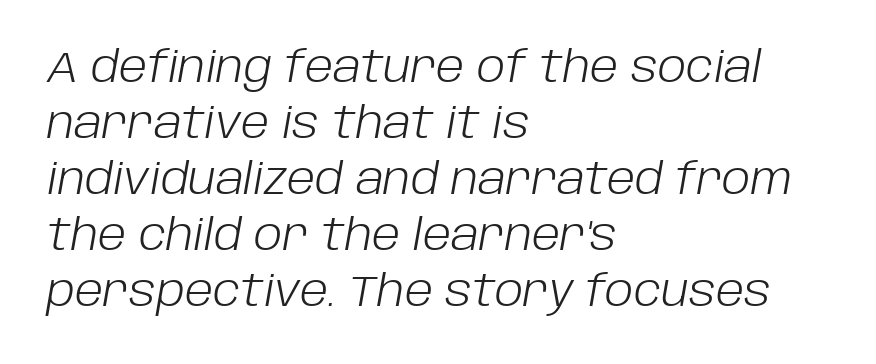
It's the slanting kind of type. Words float on clear page, feet unadorned. The typesetter chose a ragged-right arrangement here. Line spacing here is normal. Compared with typical body copy, the letter spacing here is the same. The strokes are not fattened; the text isn't bold.
